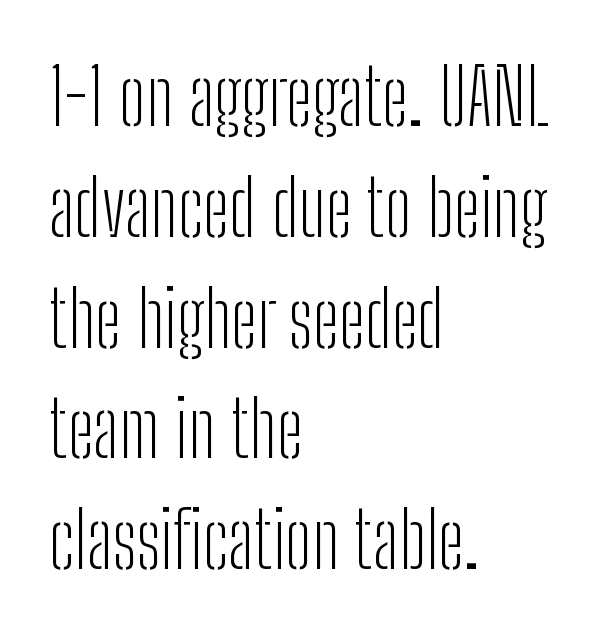
What's the leading like? Ordinary, nothing unusual. Ink coverage per letter is moderate at most. The ragged edge is on the right, which tells us the setting is flush left. Note the varied advance widths — an 'i' is clearly narrower than an 'm'. Style check: upright.
